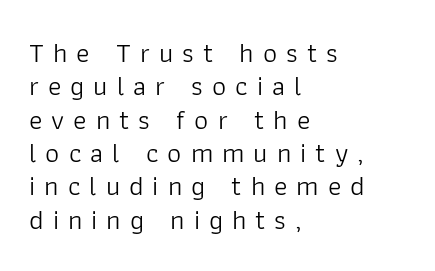
{"serif": "no", "italic": "no", "bold": "no", "weight": "light", "width": "normal", "stroke_contrast": "low", "x_height": "medium", "monospaced": "no", "underline": "no", "align": "left", "line_spacing_ratio": 1.19, "letter_spacing": "wide", "letter_spacing_em": 0.32, "glyph_px": 28}
